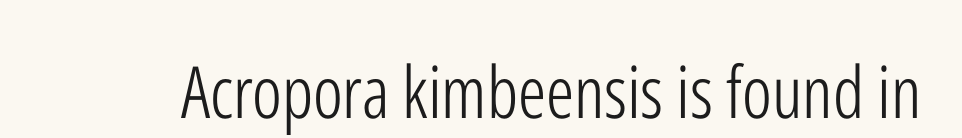
Q: Is the text bold? A: No.
Q: Is the text italic (slanted)? A: No, it is upright.
Q: Is the typeface a serif or a sans-serif typeface? A: Sans-serif.
Q: Is the text underlined? A: No.
Q: Is the spacing between letters normal or unusually wide? A: Normal.
Q: Width (condensed, normal, or wide)? A: Condensed.
Q: Stroke contrast? A: Low.
Q: x-height? A: Medium.
Q: Monospaced? A: No.
